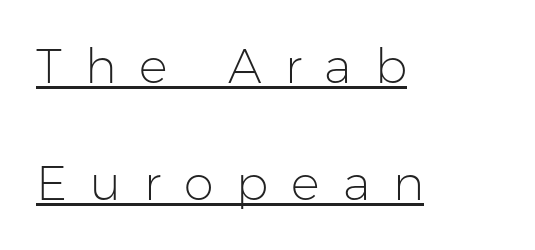
Q: Is the text bold? A: No.
Q: Is the text italic (slanted)? A: No, it is upright.
Q: Is the typeface a serif or a sans-serif typeface? A: Sans-serif.
Q: Is the text underlined? A: Yes.
Q: How is the paragraph aligned? A: Left-aligned.
Q: Is the spacing between letters normal or unusually wide? A: Unusually wide.
Q: Is the spacing between lines tight, normal or loose? A: Loose.
Q: Width (condensed, normal, or wide)? A: Normal.
Q: Stroke contrast? A: Low.
Q: x-height? A: Medium.
Q: Monospaced? A: No.
